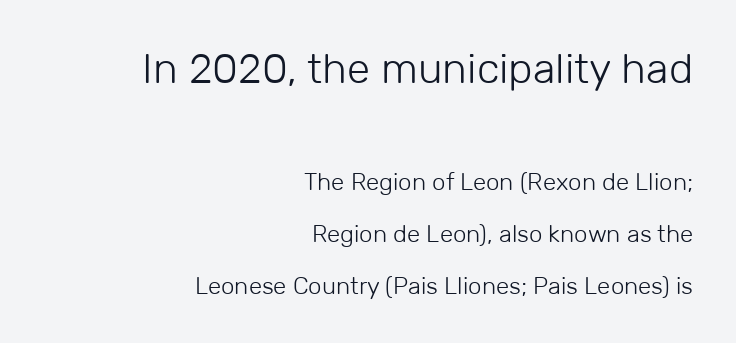
The image shows 42 px light sans-serif type, upright; set right-aligned, loose line spacing (2.16x), normal letter spacing, not underlined; the first (top) block is 1.75x larger; low stroke contrast and a medium x-height.
